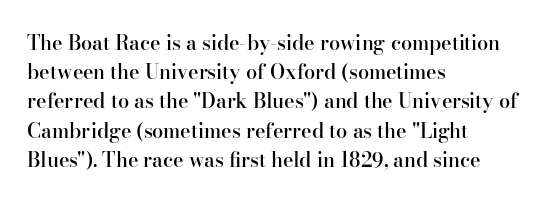
How heavy is the stroke? Medium-heavy — a semibold, shy of bold. Notice how the passage keeps a crisp vertical edge on the left only. In terms of posture, this sample is upright. The rendering uses a moderate line-height, typical for paragraphs. No extra tracking has been applied to these lines. Descender tails drop into unmarked territory.
